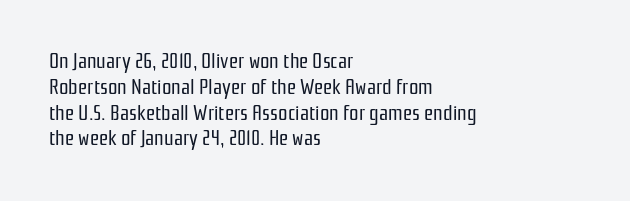
The image shows 21 px text type, upright; set left-aligned, line spacing 1.23x, normal letter spacing, not underlined.
